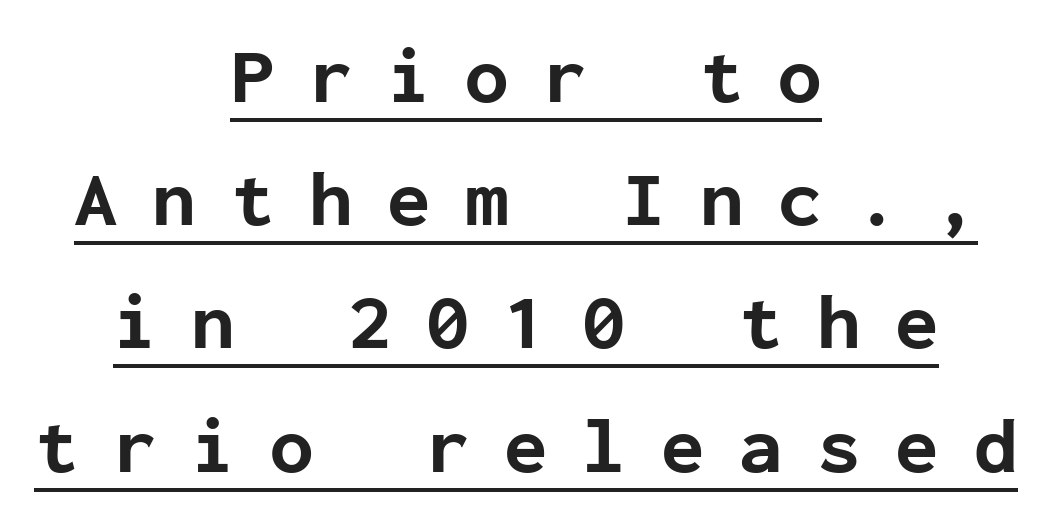
Q: Is the text bold? A: Yes.
Q: Is the text italic (slanted)? A: No, it is upright.
Q: Is the typeface a serif or a sans-serif typeface? A: Sans-serif.
Q: Is the text underlined? A: Yes.
Q: How is the paragraph aligned? A: Centered.
Q: Is the spacing between letters normal or unusually wide? A: Unusually wide.
Q: Is the spacing between lines tight, normal or loose? A: Normal.
Q: Width (condensed, normal, or wide)? A: Normal.
Q: Stroke contrast? A: Low.
Q: x-height? A: Medium.
Q: Monospaced? A: Yes.
